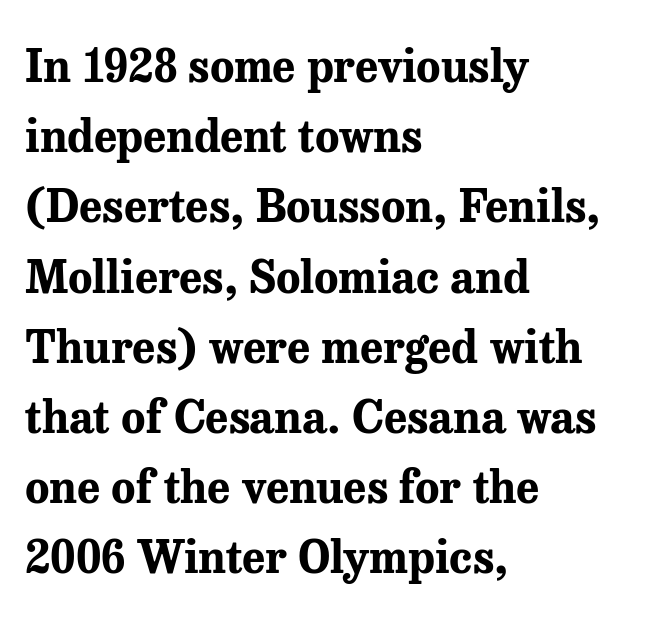
The image shows 45 px bold serif type, upright; set left-aligned, normal line spacing (1.56x), normal letter spacing, not underlined; medium stroke contrast and a medium x-height.
